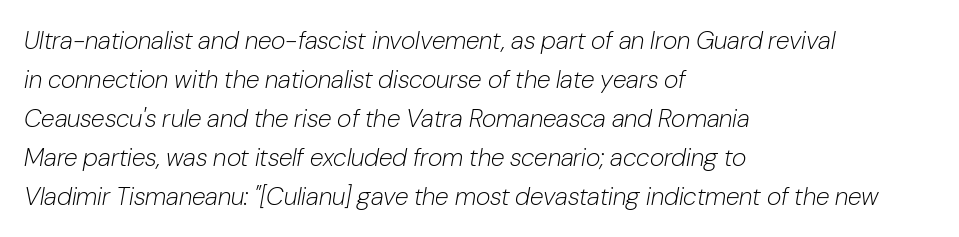
{"italic": "yes", "lean": "right", "slant_degrees": 10, "bold": "no", "underline": "no", "align": "left", "line_spacing": "normal", "line_spacing_ratio": 1.56, "letter_spacing": "normal", "letter_spacing_em": 0.0, "glyph_px": 25}
